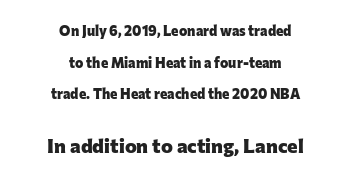
{"italic": "no", "bold": "yes", "underline": "no", "align": "center", "line_spacing": "loose", "line_spacing_ratio": 2.26, "letter_spacing": "normal", "letter_spacing_em": 0.0, "larger_block": "second", "size_ratio": 1.43, "glyph_px": 20}
